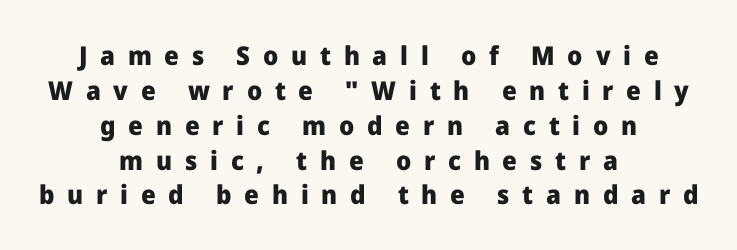
{"italic": "no", "bold": "yes", "underline": "no", "align": "center", "line_spacing": "normal", "line_spacing_ratio": 1.34, "letter_spacing": "wide", "letter_spacing_em": 0.49, "glyph_px": 26}
